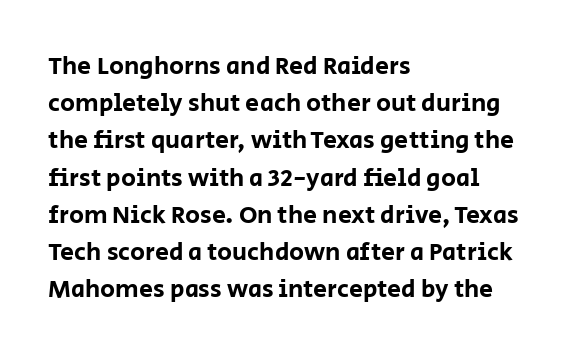
{"italic": "no", "underline": "no", "align": "left", "line_spacing": "normal", "line_spacing_ratio": 1.49, "letter_spacing": "normal", "letter_spacing_em": 0.0, "glyph_px": 25}
